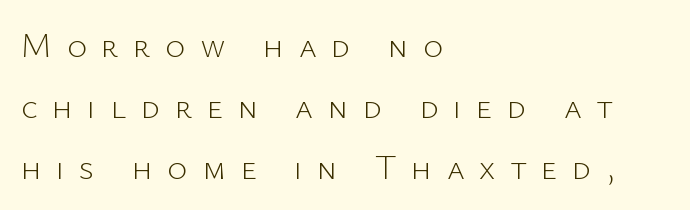
The letters carry no serifs — their stems end cleanly without finishing strokes. The weight would be labelled regular, book, light, or lighter still. A typesetter would call this proportional, since set widths differ per character. The space beneath each line is pristine and unruled.
